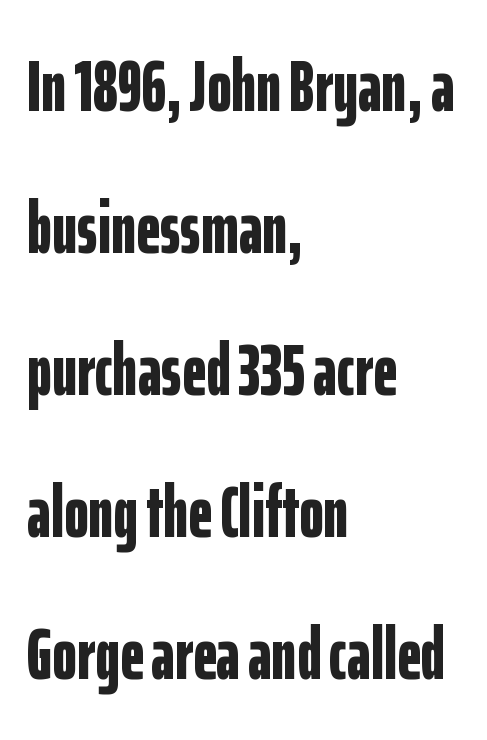
Q: Is the text bold? A: Yes.
Q: Is the text italic (slanted)? A: No, it is upright.
Q: Is the typeface a serif or a sans-serif typeface? A: Sans-serif.
Q: Is the text underlined? A: No.
Q: How is the paragraph aligned? A: Left-aligned.
Q: Is the spacing between letters normal or unusually wide? A: Normal.
Q: Is the spacing between lines tight, normal or loose? A: Loose.
Q: Width (condensed, normal, or wide)? A: Condensed.
Q: Stroke contrast? A: Low.
Q: x-height? A: Medium.
Q: Monospaced? A: No.
